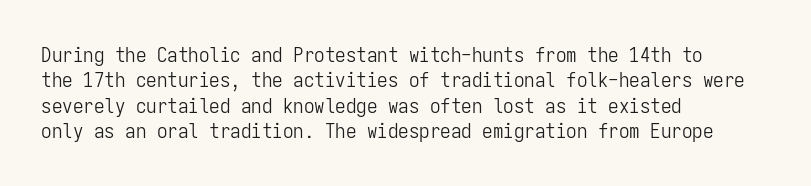
Q: Is the text bold? A: No.
Q: Is the text italic (slanted)? A: No, it is upright.
Q: Is the text underlined? A: No.
Q: How is the paragraph aligned? A: Left-aligned.
Q: Is the spacing between letters normal or unusually wide? A: Normal.
